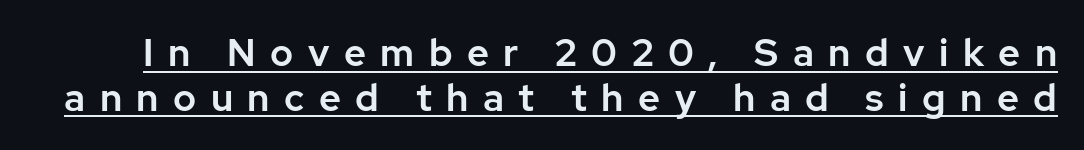
{"serif": "no", "italic": "no", "width": "normal", "stroke_contrast": "low", "x_height": "medium", "monospaced": "no", "underline": "yes", "line_spacing_ratio": 1.18, "letter_spacing": "wide", "letter_spacing_em": 0.38, "glyph_px": 38}
